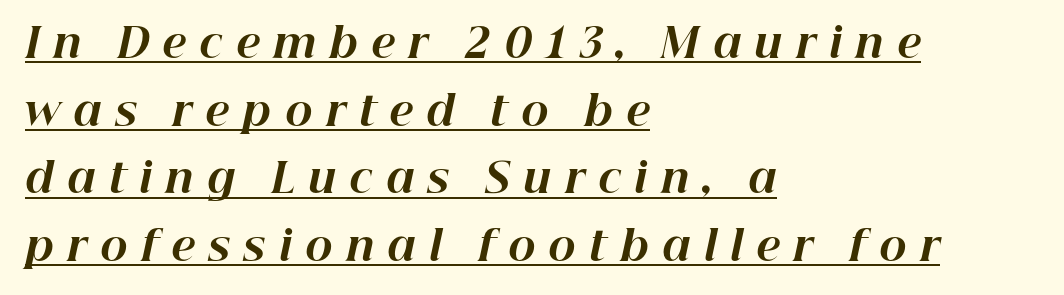
{"italic": "yes", "lean": "right", "slant_degrees": 12, "bold": "yes", "weight": "bold", "width": "normal", "stroke_contrast": "high", "x_height": "medium", "monospaced": "no", "underline": "yes", "align": "left", "line_spacing": "normal", "line_spacing_ratio": 1.65, "letter_spacing": "wide", "letter_spacing_em": 0.32, "glyph_px": 41}
